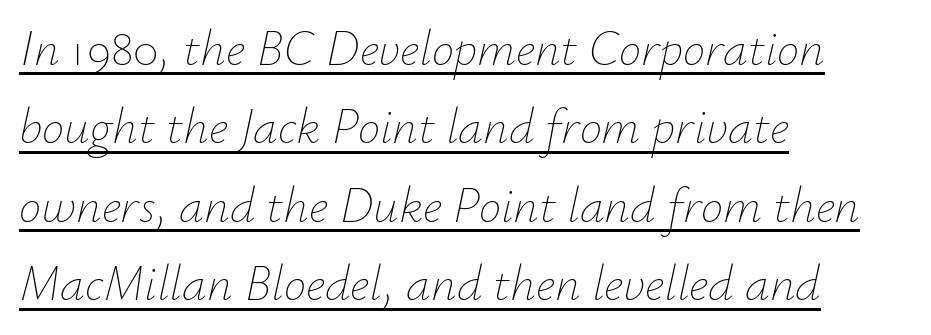
{"italic": "yes", "lean": "right", "slant_degrees": 12, "bold": "no", "weight": "thin", "width": "normal", "stroke_contrast": "low", "x_height": "small", "monospaced": "no", "underline": "yes", "align": "left", "line_spacing": "normal", "line_spacing_ratio": 1.57, "letter_spacing": "normal", "letter_spacing_em": 0.0, "glyph_px": 50}
